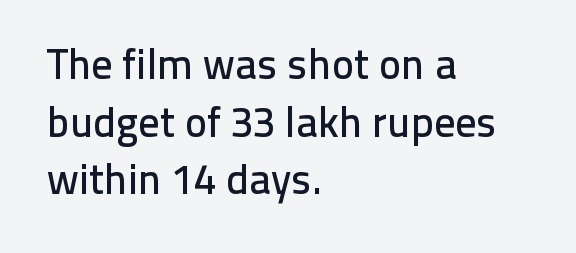
Q: Is the text italic (slanted)? A: No, it is upright.
Q: Is the typeface a serif or a sans-serif typeface? A: Sans-serif.
Q: Is the text underlined? A: No.
Q: How is the paragraph aligned? A: Left-aligned.
Q: Is the spacing between letters normal or unusually wide? A: Normal.
Q: Is the spacing between lines tight, normal or loose? A: Normal.
Q: Width (condensed, normal, or wide)? A: Normal.
Q: Stroke contrast? A: Low.
Q: x-height? A: Medium.
Q: Monospaced? A: No.
